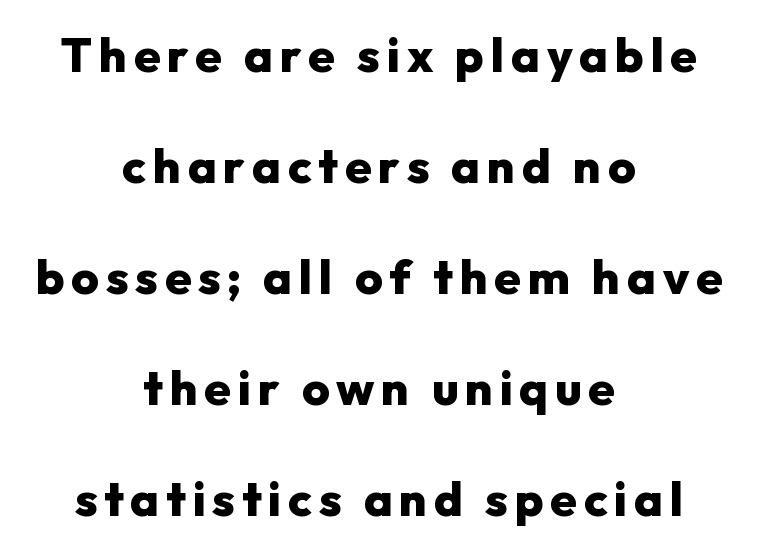
Descenders are the only things crossing below the line. This sample trades compactness for vertical openness between lines. The text was rendered using a sans face with plain stroke endings. The font is running at its bold setting.
